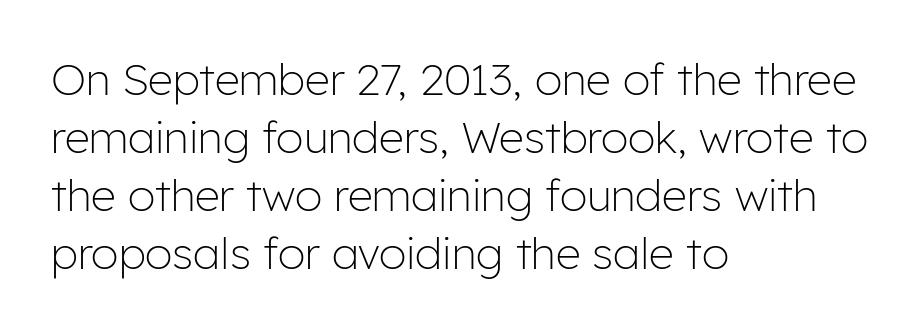
Proportional: the letters do not fall into vertical columns. The leading is moderate, giving the passage an even texture. Is the stroke heavy? The answer is a plain regular-or-lighter. The type is set solid horizontally, with unmodified tracking. Type without underlining.
